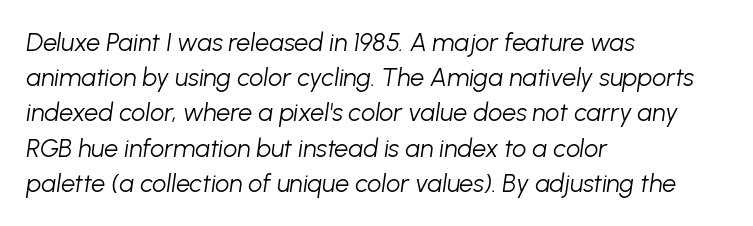
The image shows 25 px text type, italic (leaning right); set left-aligned, normal line spacing (1.41x), normal letter spacing, not underlined.
